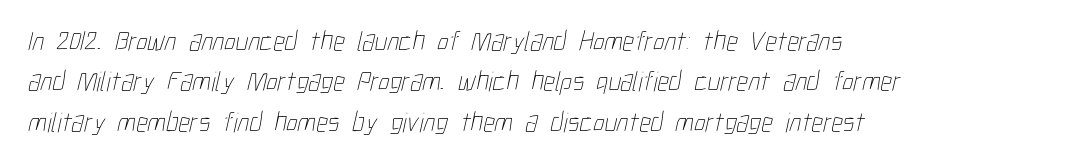
The image shows 28 px thin, condensed type; set left-aligned, normal line spacing (1.44x), normal letter spacing, not underlined; low stroke contrast and a medium x-height.
